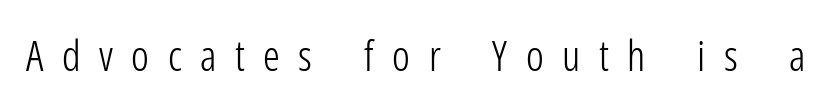
Honestly, the letter spacing is so wide it's the main thing you notice. Do the characters align in a grid? No, the font is proportional. Ink coverage per letter is moderate at most. The type sits square on the baseline with zero lean. This is sans-serif lettering, the kind often seen on screens and signage. This rendering features lettering with no underline.
